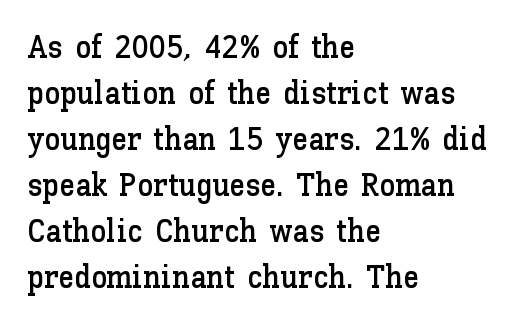
What stands out about the letter spacing? Nothing — it is the standard amount. Is there much room between lines? A standard amount, neither cramped nor airy. Caption: multi-line text, flush left, ragged right. Spacing verdict: proportional, widths tailored to each character. Beneath every word, the page is bare.
